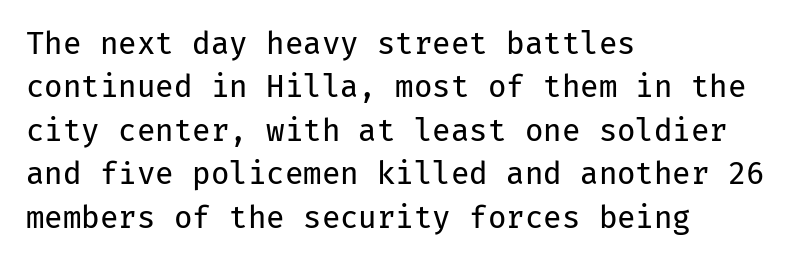
{"serif": "no", "italic": "no", "bold": "no", "weight": "regular", "width": "normal", "stroke_contrast": "low", "x_height": "medium", "monospaced": "yes", "underline": "no", "align": "left", "line_spacing": "normal", "line_spacing_ratio": 1.45, "letter_spacing": "normal", "letter_spacing_em": 0.0, "glyph_px": 30}
